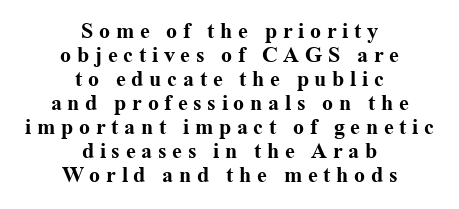
Q: Is the text bold? A: Yes.
Q: Is the text italic (slanted)? A: No, it is upright.
Q: Is the text underlined? A: No.
Q: How is the paragraph aligned? A: Centered.
Q: Is the spacing between letters normal or unusually wide? A: Unusually wide.
Q: Is the spacing between lines tight, normal or loose? A: Tight.
